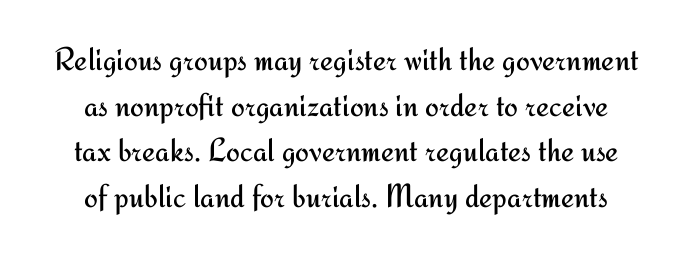
The image shows 33 px regular-weight sans-serif type, upright; set normal line spacing (1.38x), normal letter spacing, not underlined; medium stroke contrast and a small x-height.
